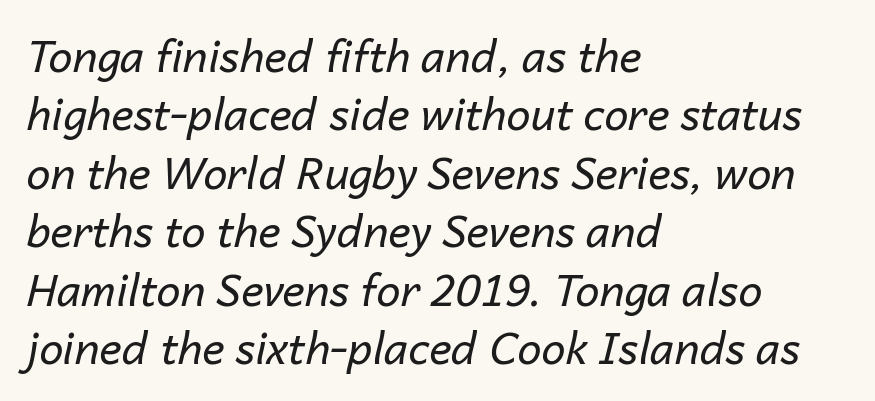
Q: Is the text bold? A: No.
Q: Is the text italic (slanted)? A: Yes, it leans right by about 14 degrees.
Q: Is the text underlined? A: No.
Q: How is the paragraph aligned? A: Left-aligned.
Q: Is the spacing between letters normal or unusually wide? A: Normal.
Q: Is the spacing between lines tight, normal or loose? A: Normal.
Q: Width (condensed, normal, or wide)? A: Normal.
Q: Stroke contrast? A: Low.
Q: x-height? A: Medium.
Q: Monospaced? A: No.
